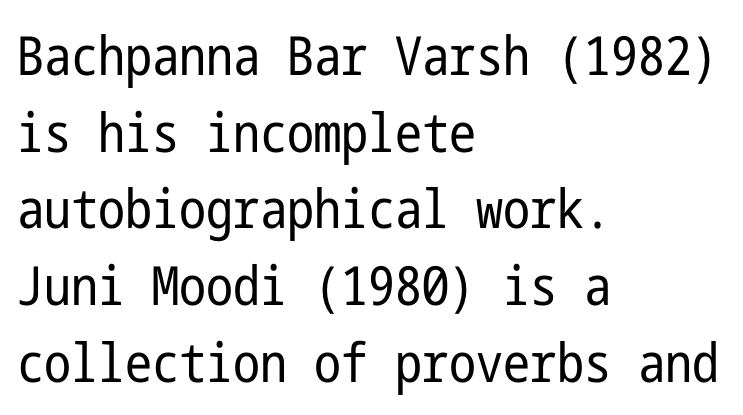
The leading is moderate, giving the passage an even texture. Unlike italic type, these characters show no tilt at all. Stroke thickness stays within the range of a standard reading face or lighter. No extra tracking has been applied to these lines.
